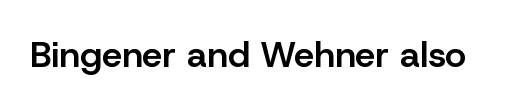
The image shows 36 px semibold sans-serif type, upright; set normal letter spacing, not underlined; low stroke contrast and a medium x-height.
